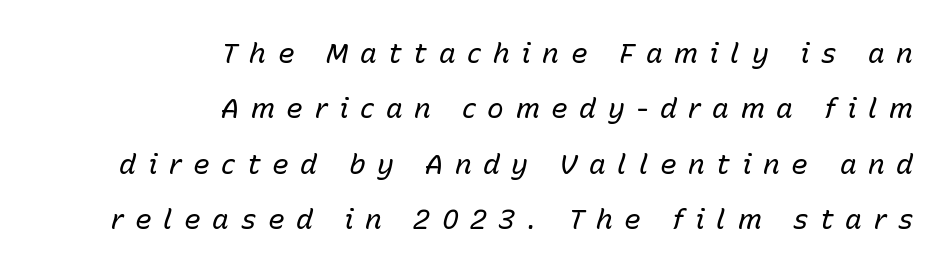
Q: Is the text bold? A: No.
Q: Is the text italic (slanted)? A: Yes, it leans right by about 15 degrees.
Q: Is the text underlined? A: No.
Q: How is the paragraph aligned? A: Right-aligned.
Q: Is the spacing between letters normal or unusually wide? A: Unusually wide.
Q: Is the spacing between lines tight, normal or loose? A: Loose.
Q: Width (condensed, normal, or wide)? A: Normal.
Q: Stroke contrast? A: Low.
Q: x-height? A: Medium.
Q: Monospaced? A: No.
